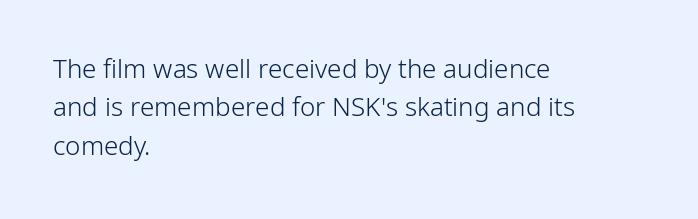
Leftover space on each line is placed entirely after the last word. The font sits on the lighter half of the weight spectrum, regular included. Here the glyphs are tracked normally, forming tight word shapes. Evenly set lines give the paragraph a standard silhouette. The area under the type is left untouched. The letters stand upright; this is a roman face.
